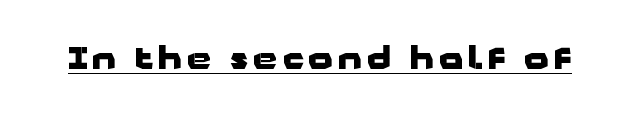
{"serif": "no", "italic": "no", "bold": "yes", "weight": "heavy", "width": "wide", "stroke_contrast": "low", "x_height": "medium", "monospaced": "no", "underline": "yes", "glyph_px": 31}
